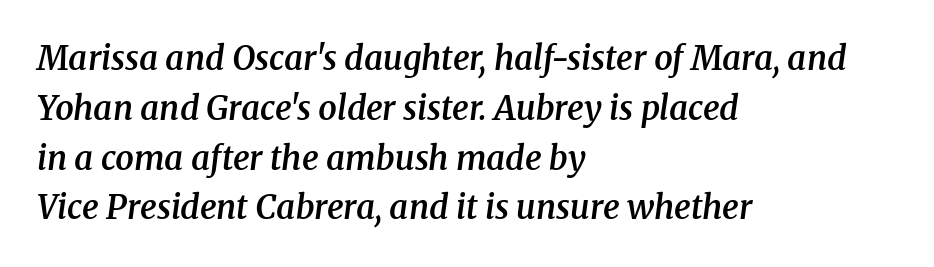
Q: Is the text bold? A: Semi-bold.
Q: Is the text italic (slanted)? A: Yes, it leans right by about 8 degrees.
Q: Is the typeface a serif or a sans-serif typeface? A: Serif.
Q: Is the text underlined? A: No.
Q: How is the paragraph aligned? A: Left-aligned.
Q: Is the spacing between letters normal or unusually wide? A: Normal.
Q: Is the spacing between lines tight, normal or loose? A: Normal.
Q: Width (condensed, normal, or wide)? A: Normal.
Q: Stroke contrast? A: Medium.
Q: x-height? A: Medium.
Q: Monospaced? A: No.
